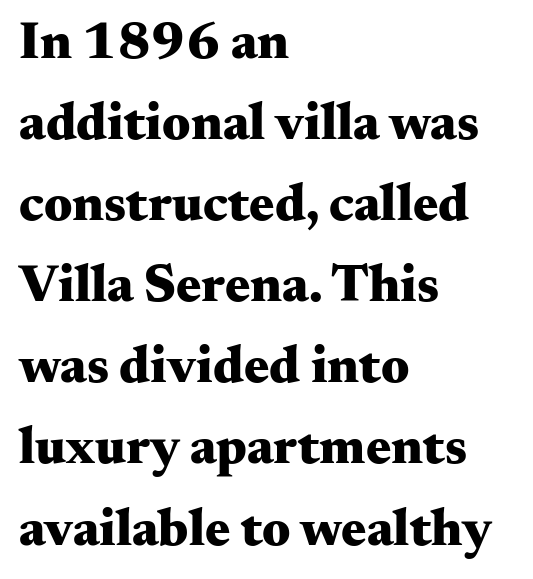
Q: Is the text bold? A: Yes.
Q: Is the text italic (slanted)? A: No, it is upright.
Q: Is the typeface a serif or a sans-serif typeface? A: Serif.
Q: Is the text underlined? A: No.
Q: How is the paragraph aligned? A: Left-aligned.
Q: Is the spacing between letters normal or unusually wide? A: Normal.
Q: Is the spacing between lines tight, normal or loose? A: Normal.
Q: Width (condensed, normal, or wide)? A: Wide.
Q: Stroke contrast? A: Medium.
Q: x-height? A: Small.
Q: Monospaced? A: No.
